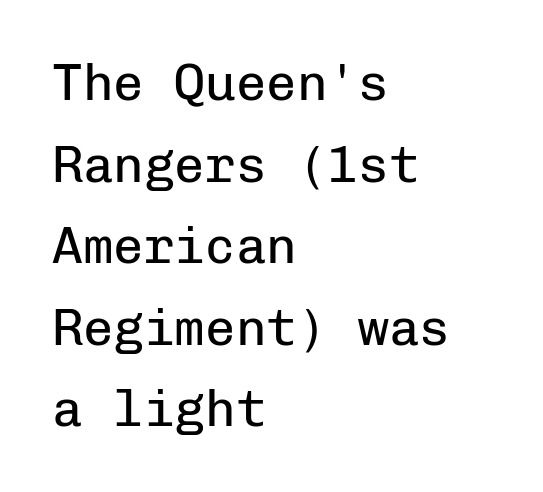
Each new line begins a customary step beneath the previous one. Posture: upright roman. This rendering features lettering with no underline. The passage shown is typeset with a sans-serif family. These lines are set flush left with a ragged right edge.
